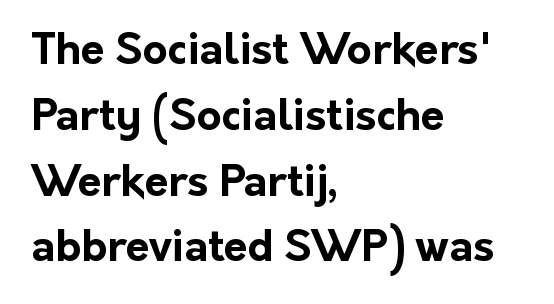
Q: Is the text bold? A: Yes.
Q: Is the text italic (slanted)? A: No, it is upright.
Q: Is the typeface a serif or a sans-serif typeface? A: Sans-serif.
Q: Is the text underlined? A: No.
Q: How is the paragraph aligned? A: Left-aligned.
Q: Is the spacing between letters normal or unusually wide? A: Normal.
Q: Is the spacing between lines tight, normal or loose? A: Normal.
Q: Width (condensed, normal, or wide)? A: Normal.
Q: Stroke contrast? A: Low.
Q: x-height? A: Medium.
Q: Monospaced? A: No.
